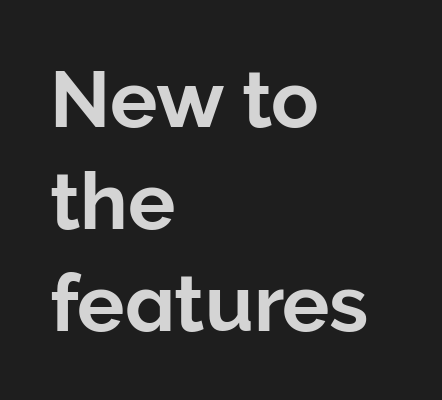
{"serif": "no", "italic": "no", "width": "normal", "stroke_contrast": "low", "x_height": "medium", "monospaced": "no", "underline": "no", "align": "left", "line_spacing": "normal", "line_spacing_ratio": 1.29, "letter_spacing": "normal", "letter_spacing_em": 0.0, "glyph_px": 79}
